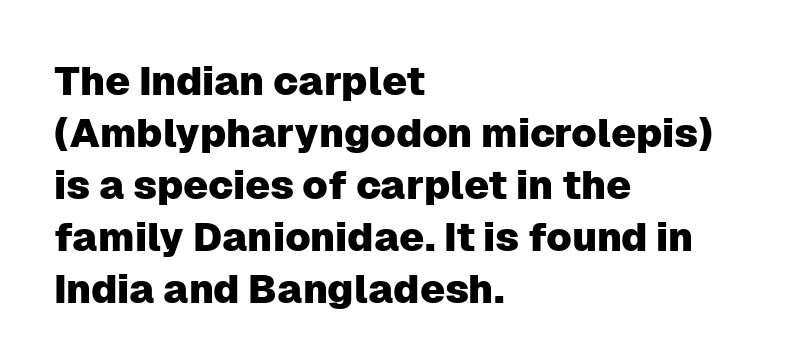
Q: Is the text italic (slanted)? A: No, it is upright.
Q: Is the typeface a serif or a sans-serif typeface? A: Sans-serif.
Q: Is the text underlined? A: No.
Q: How is the paragraph aligned? A: Left-aligned.
Q: Is the spacing between letters normal or unusually wide? A: Normal.
Q: Is the spacing between lines tight, normal or loose? A: Normal.
Q: Width (condensed, normal, or wide)? A: Normal.
Q: Stroke contrast? A: Low.
Q: x-height? A: Medium.
Q: Monospaced? A: No.
